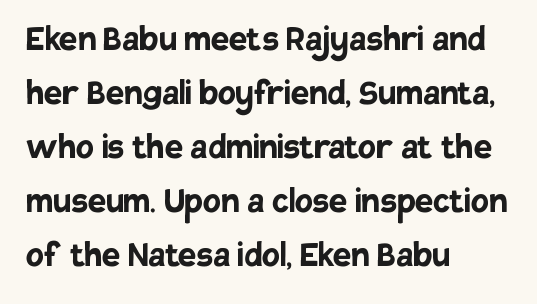
{"serif": "no", "italic": "no", "bold": "yes", "weight": "semibold", "width": "normal", "stroke_contrast": "low", "x_height": "large", "monospaced": "no", "underline": "no", "align": "left", "line_spacing": "normal", "line_spacing_ratio": 1.32, "letter_spacing": "normal", "letter_spacing_em": 0.0, "glyph_px": 41}
